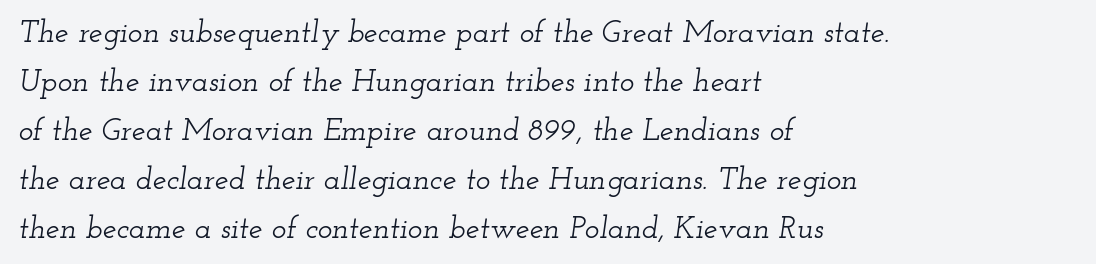
The image shows 31 px wide serif type, italic (leaning right); set left-aligned, normal line spacing (1.58x), normal letter spacing, not underlined; low stroke contrast and a small x-height.
